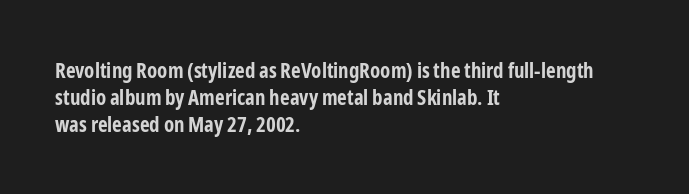
Q: Is the text bold? A: Yes.
Q: Is the text italic (slanted)? A: No, it is upright.
Q: Is the text underlined? A: No.
Q: How is the paragraph aligned? A: Left-aligned.
Q: Is the spacing between letters normal or unusually wide? A: Normal.
Q: Is the spacing between lines tight, normal or loose? A: Normal.
